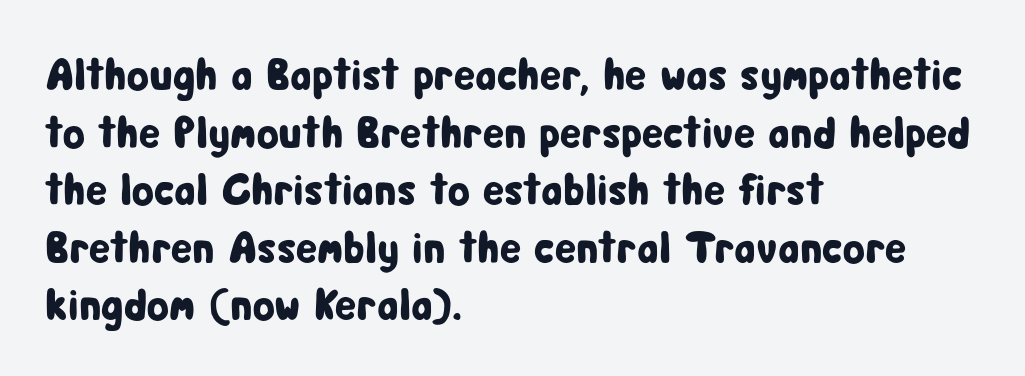
{"serif": "no", "italic": "no", "width": "condensed", "stroke_contrast": "low", "x_height": "medium", "monospaced": "no", "underline": "no", "align": "left", "line_spacing": "normal", "line_spacing_ratio": 1.28, "letter_spacing": "normal", "letter_spacing_em": 0.0, "glyph_px": 45}
